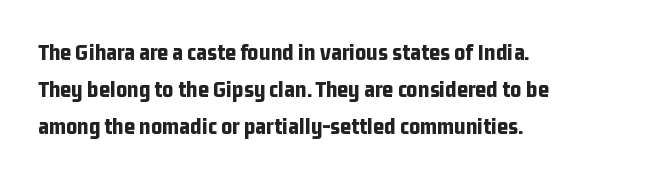
These lines sit exactly where default settings would place them. Descenders are the only things crossing below the line. As a designer I'd log this as weight 700, bold. Where is the straight margin? On the left. The axis of the letterforms is exactly vertical. No extra tracking has been applied to these lines.
